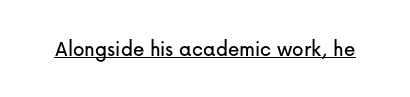
Q: Is the text italic (slanted)? A: No, it is upright.
Q: Is the text underlined? A: Yes.
Q: Is the spacing between letters normal or unusually wide? A: Normal.
